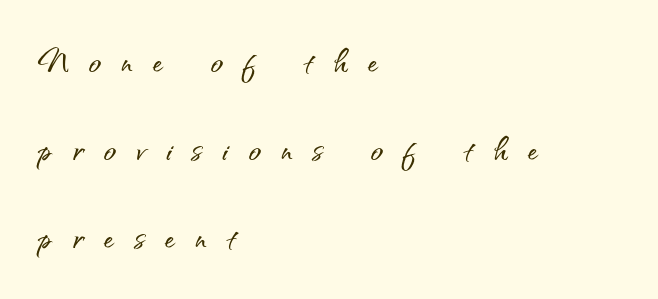
The lines in this sample share a left origin and differ only in where they stop. Letter spacing: wide. Nobody drew a line under any word here. Line spacing here is loose. The glyphs in this specimen are sans serif.
